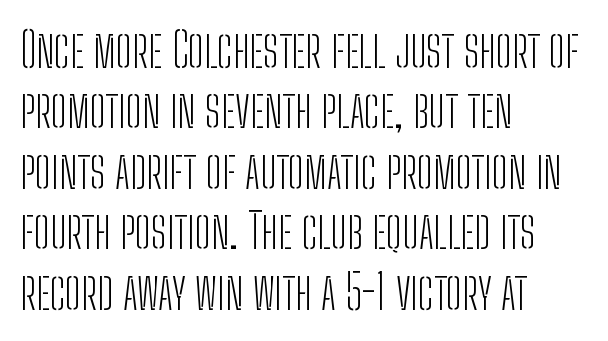
{"serif": "no", "italic": "no", "bold": "no", "weight": "light", "width": "condensed", "stroke_contrast": "low", "x_height": "medium", "monospaced": "no", "underline": "no", "align": "left", "line_spacing": "normal", "line_spacing_ratio": 1.26, "letter_spacing": "normal", "letter_spacing_em": 0.0, "glyph_px": 48}
